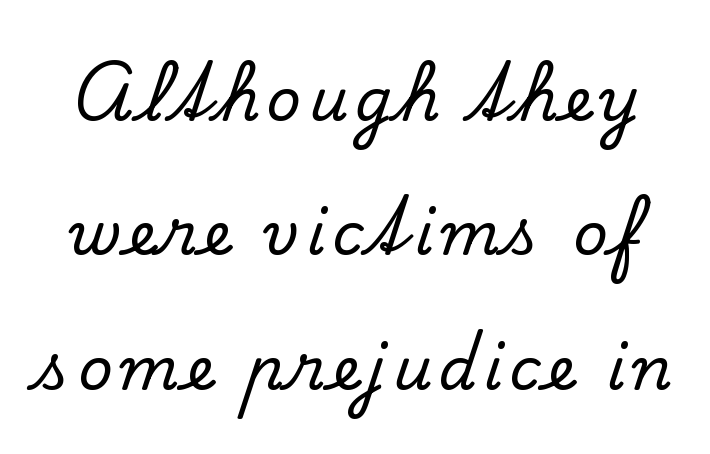
{"serif": "yes", "width": "normal", "stroke_contrast": "low", "x_height": "small", "monospaced": "no", "underline": "no", "line_spacing": "loose", "line_spacing_ratio": 2.24, "glyph_px": 60}
